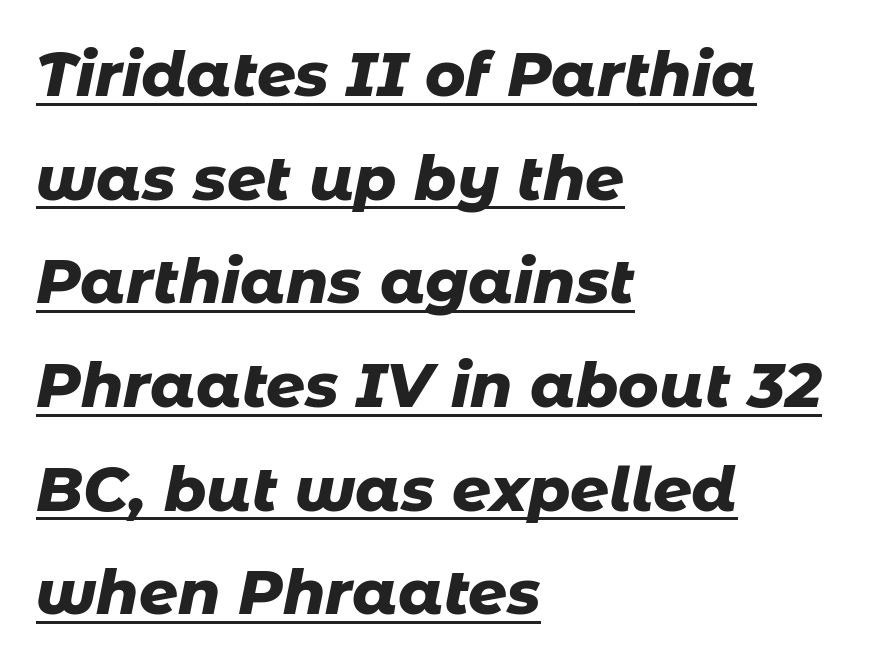
The image shows 61 px heavy type, italic (leaning right); set left-aligned, normal line spacing (1.7x), normal letter spacing, underlined; low stroke contrast and a medium x-height.
